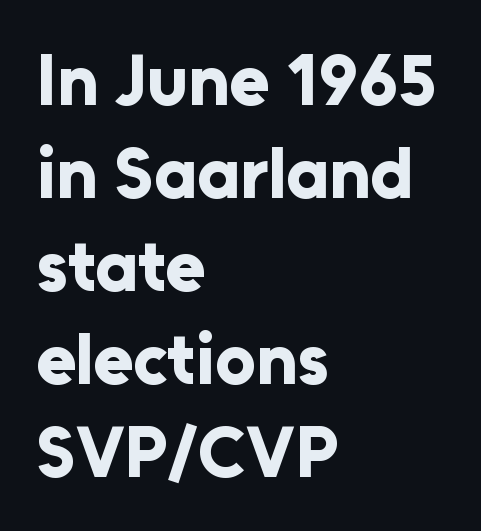
{"serif": "no", "italic": "no", "bold": "yes", "weight": "bold", "width": "normal", "stroke_contrast": "low", "x_height": "medium", "monospaced": "no", "underline": "no", "align": "left", "line_spacing": "normal", "line_spacing_ratio": 1.29, "letter_spacing": "normal", "letter_spacing_em": 0.0, "glyph_px": 72}
